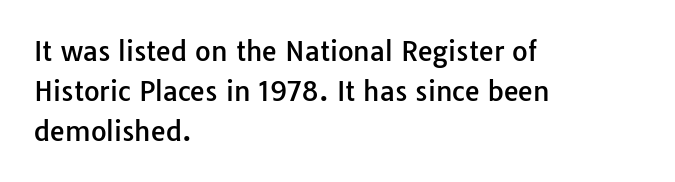
Q: Is the text italic (slanted)? A: No, it is upright.
Q: Is the text underlined? A: No.
Q: How is the paragraph aligned? A: Left-aligned.
Q: Is the spacing between letters normal or unusually wide? A: Normal.
Q: Is the spacing between lines tight, normal or loose? A: Normal.
